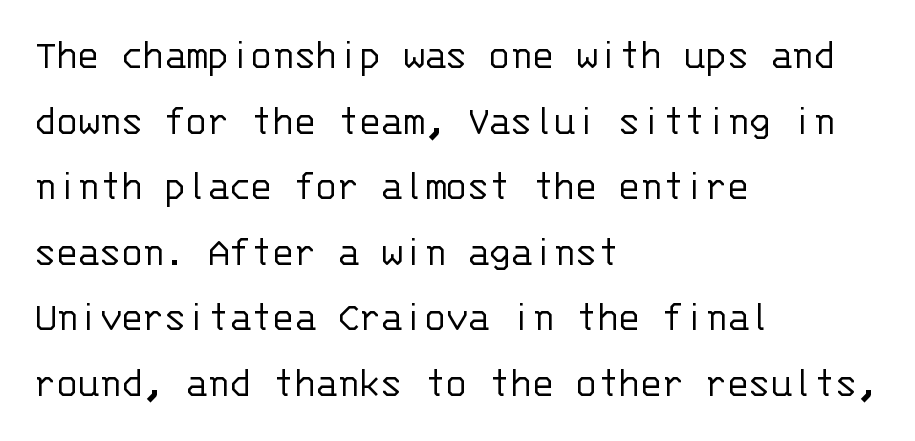
The image shows 44 px light sans-serif type, upright, monospaced; set left-aligned, normal line spacing (1.49x), normal letter spacing, not underlined; low stroke contrast and a large x-height.
